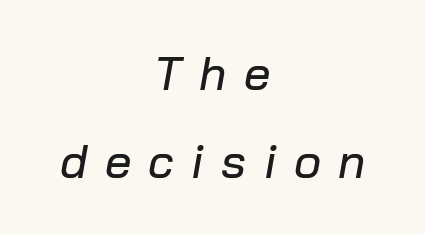
Observe the wide spacing: letters keep a clear distance from each other. Here the designer chose a conventional face with non-uniform glyph widths. Every row of glyphs is offset so its center matches the block's center. Any mark beneath the type? The region is blank. Observe the lean: these are italic letterforms.
